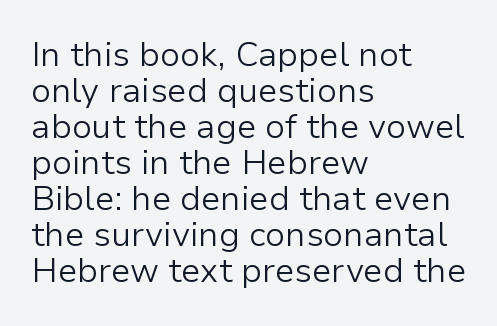
Nothing heavy about these letters — not bold at all. The face used here is proportionally spaced, like ordinary book or web type. Unlike a traditional serif, this face leaves its strokes unadorned. Compared with typical paragraphs, the rows here are closer together.
